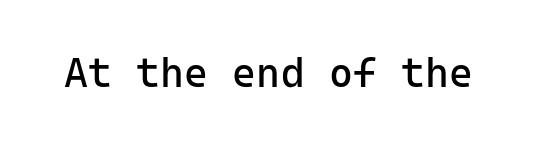
The image shows 41 px regular-weight sans-serif type, upright; set normal letter spacing, not underlined; low stroke contrast and a medium x-height.
